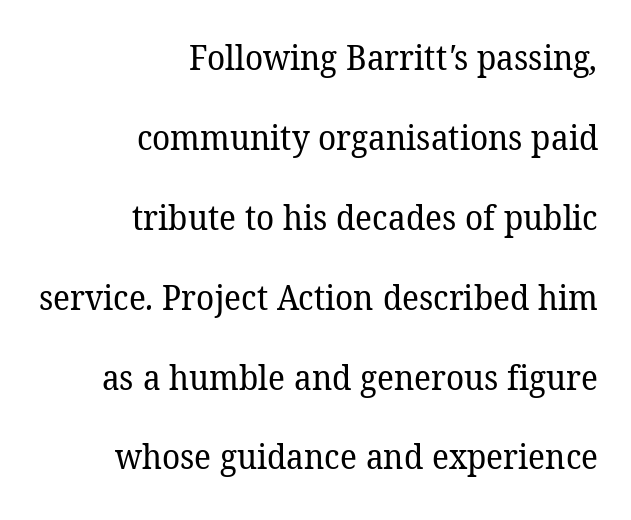
Q: Is the text bold? A: No.
Q: Is the typeface a serif or a sans-serif typeface? A: Serif.
Q: Is the text underlined? A: No.
Q: How is the paragraph aligned? A: Right-aligned.
Q: Is the spacing between letters normal or unusually wide? A: Normal.
Q: Is the spacing between lines tight, normal or loose? A: Loose.
Q: Width (condensed, normal, or wide)? A: Normal.
Q: Stroke contrast? A: Low.
Q: x-height? A: Medium.
Q: Monospaced? A: No.
